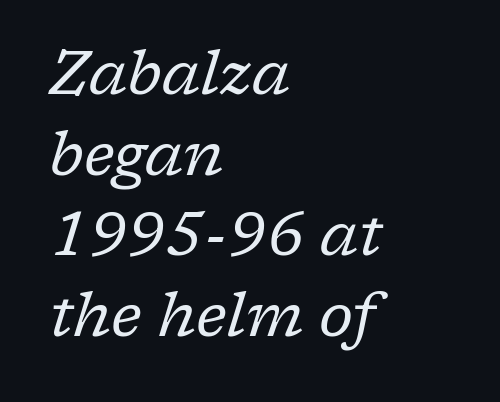
The image shows 61 px regular-weight serif type, italic (leaning right); set left-aligned, normal line spacing (1.32x), normal letter spacing, not underlined; low stroke contrast and a medium x-height.
